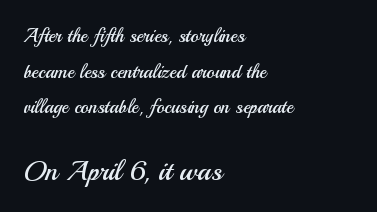
Q: Is the text bold? A: No.
Q: Is the text italic (slanted)? A: Yes.
Q: Is the typeface a serif or a sans-serif typeface? A: Sans-serif.
Q: Is the text underlined? A: No.
Q: How is the paragraph aligned? A: Left-aligned.
Q: Is the spacing between letters normal or unusually wide? A: Normal.
Q: Which block of text is set in a larger size, the first (top) or the second (bottom)? A: The second (bottom) one.
Q: Width (condensed, normal, or wide)? A: Normal.
Q: Stroke contrast? A: Medium.
Q: x-height? A: Small.
Q: Monospaced? A: No.
